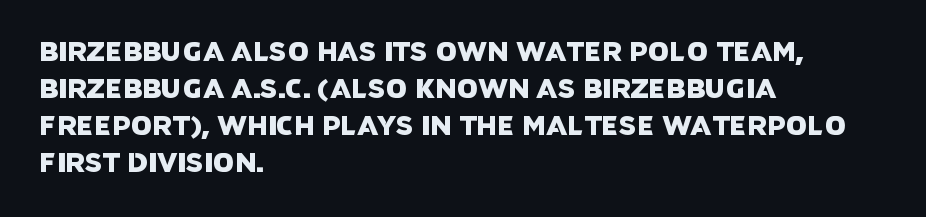
The image shows 27 px text type; set left-aligned, normal line spacing (1.37x), normal letter spacing, not underlined.
